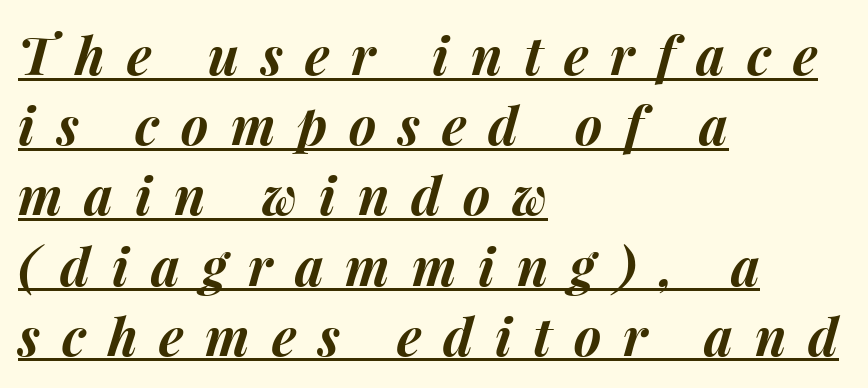
Looks like someone drew a line under every word here. The passage shown is typed in a proportional face where columns would drift. Does the leading feel generous? No, just average. The whole block is typeset with a tilt. Alignment: flush left.
